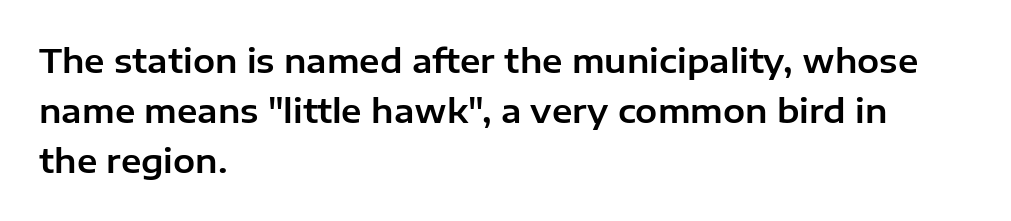
The image shows 33 px sans-serif type, upright; set left-aligned, normal line spacing (1.52x), normal letter spacing, not underlined; low stroke contrast and a medium x-height.
